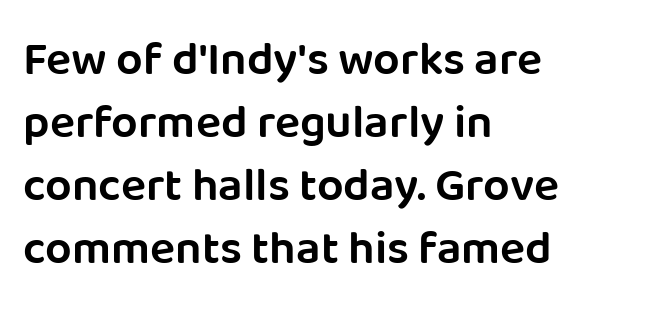
The strokes are fattened partway — semibold, not bold. A student would call this left alignment; a typographer would say flush left, rag right. Descenders hang freely into open space. Short note: letters normally spaced.
